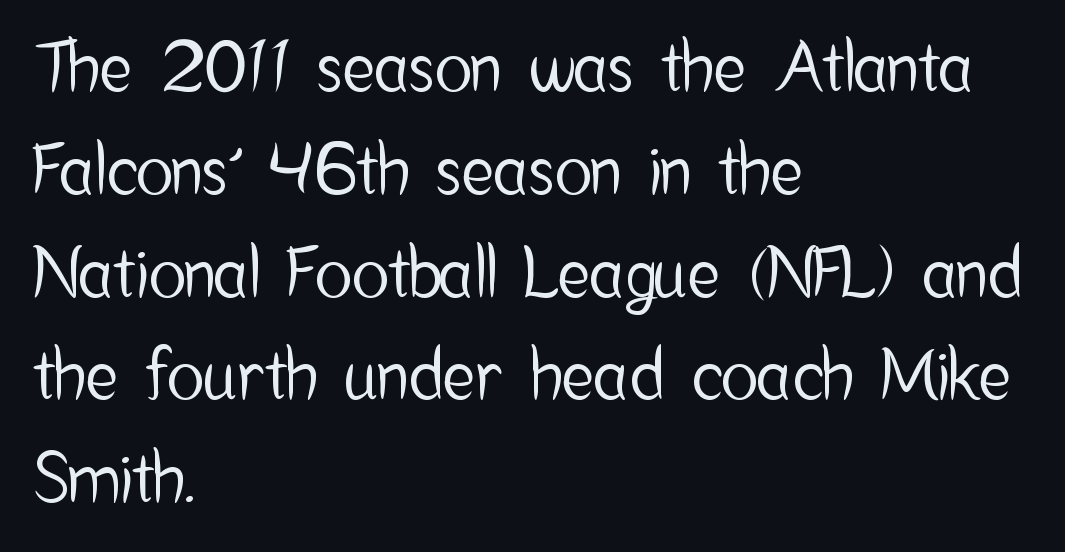
{"serif": "no", "italic": "no", "width": "condensed", "stroke_contrast": "low", "x_height": "medium", "monospaced": "no", "underline": "no", "align": "left", "line_spacing": "normal", "line_spacing_ratio": 1.49, "letter_spacing": "normal", "letter_spacing_em": 0.0, "glyph_px": 69}
